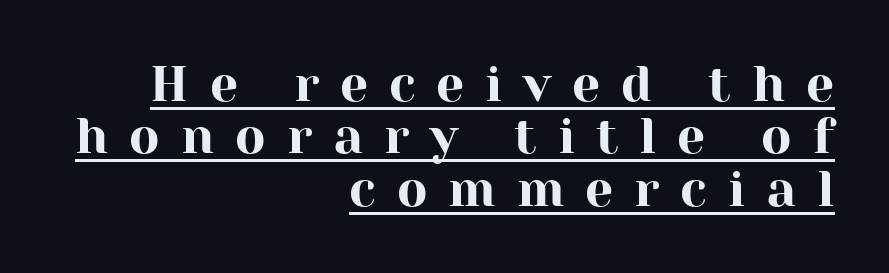
{"serif": "yes", "italic": "no", "width": "normal", "stroke_contrast": "high", "x_height": "medium", "monospaced": "no", "underline": "yes", "align": "right", "line_spacing": "tight", "line_spacing_ratio": 1.05, "letter_spacing": "wide", "letter_spacing_em": 0.42, "glyph_px": 50}
